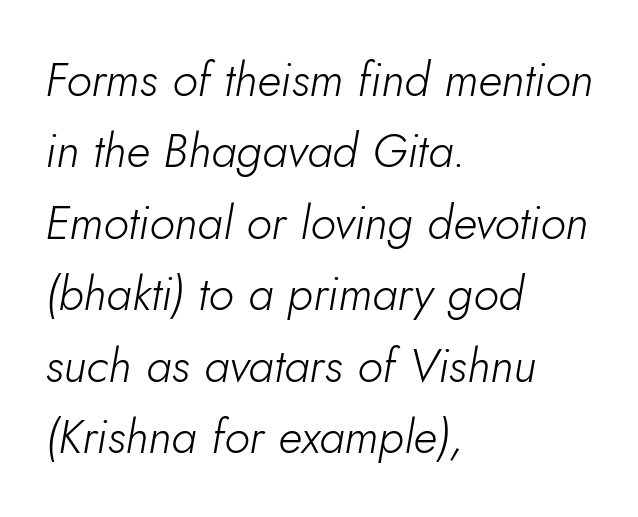
{"italic": "yes", "lean": "right", "slant_degrees": 5, "bold": "no", "weight": "light", "width": "normal", "stroke_contrast": "low", "x_height": "small", "monospaced": "no", "underline": "no", "align": "left", "line_spacing": "normal", "line_spacing_ratio": 1.52, "letter_spacing": "normal", "letter_spacing_em": 0.0, "glyph_px": 47}
